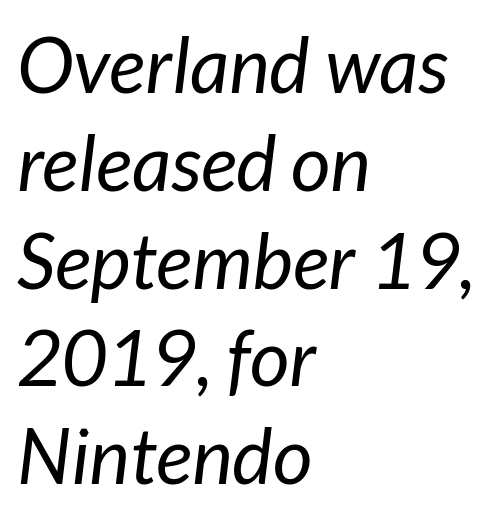
The image shows 77 px regular-weight type, italic (leaning right); set left-aligned, normal line spacing (1.27x), normal letter spacing, not underlined; low stroke contrast and a medium x-height.
